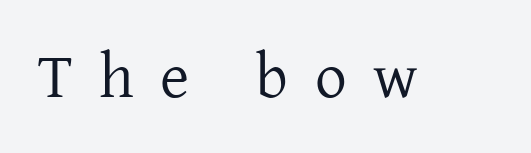
The line texture is sparse and dotted thanks to wide tracking. Yep, those are serifs on the letters. This rendering features lettering with no underline. The specimen reads as upright at a glance. Spacing verdict: proportional, widths tailored to each character.
